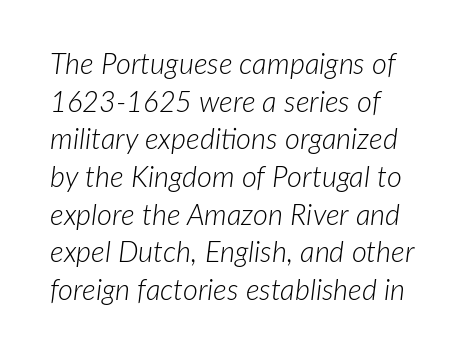
Summary of weight: not heavy and not bold. These lines were composed using italics. Varying glyph widths throughout — classic text-font behaviour. Line spacing here is normal. Tracking value appears to be zero — textbook default spacing.
